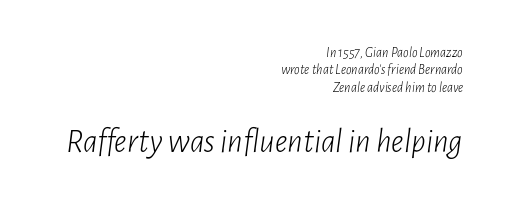
This rendering uses right alignment, leaving the left contour irregular. A quiet, ordinary-to-light weight characterises the typeface. Is this a fixed-width face? No — the glyphs have proportional, varying widths. Anything drawn beneath the words? Only blank space. Inter-character spacing is left at the font's built-in metrics.
